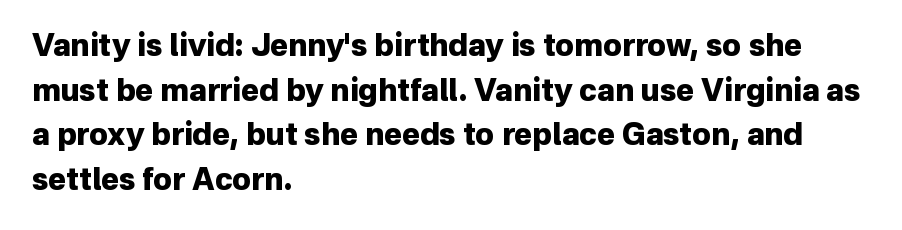
Q: Is the text bold? A: Yes.
Q: Is the text italic (slanted)? A: No, it is upright.
Q: Is the typeface a serif or a sans-serif typeface? A: Sans-serif.
Q: Is the text underlined? A: No.
Q: How is the paragraph aligned? A: Left-aligned.
Q: Is the spacing between letters normal or unusually wide? A: Normal.
Q: Is the spacing between lines tight, normal or loose? A: Normal.
Q: Width (condensed, normal, or wide)? A: Normal.
Q: Stroke contrast? A: Low.
Q: x-height? A: Medium.
Q: Monospaced? A: No.
